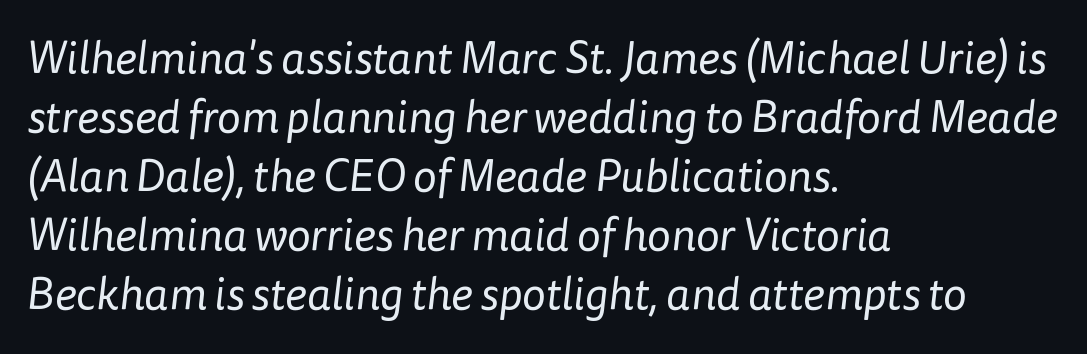
Observe the ordinary spacing: letters are neighbours, not strangers. You could not count columns in this text — the font is proportionally spaced. Weight: not bold — regular or lighter. A normal amount of white space separates one row of letters from the next. The compositor pushed each line to the left boundary.
